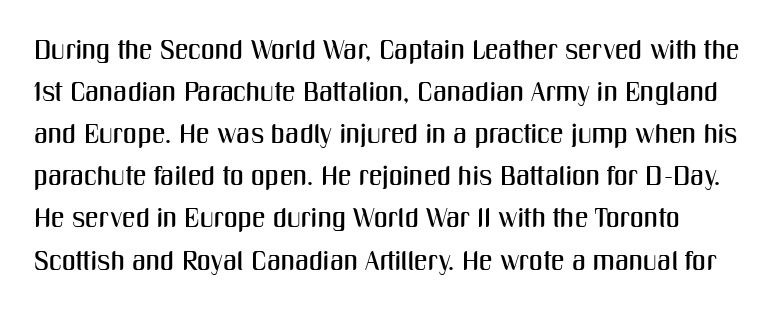
Q: Is the text italic (slanted)? A: No, it is upright.
Q: Is the text underlined? A: No.
Q: Is the spacing between letters normal or unusually wide? A: Normal.
Q: Is the spacing between lines tight, normal or loose? A: Normal.
